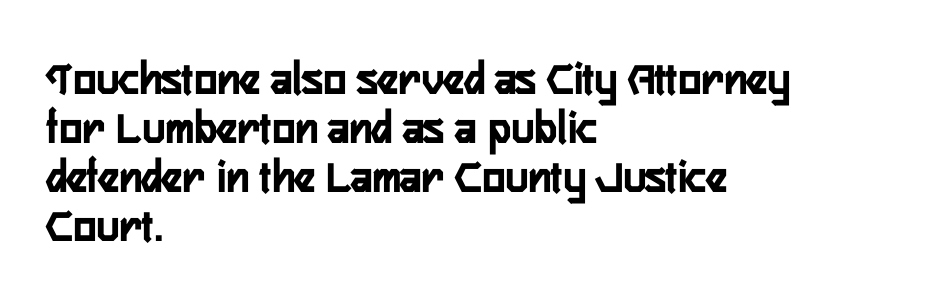
Standard letterfit; no display-style spreading of the glyphs. Every row of glyphs begins at an identical x-position on the left. Very little white space separates one row of letters from the next. The baseline area is clear. This is heavy type, rendered in bold. Notice how the stems are strictly vertical — no italics here.
